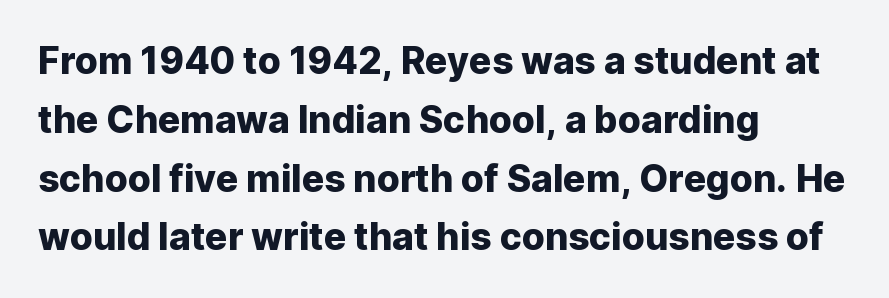
Typographically, this falls in the sans-serif category. Underlining? Definitely not there. The letters advance in unequal steps, a hallmark of proportional type. Designer's note — italics off, roman on. Each line starts at the same left margin while the right side varies.
